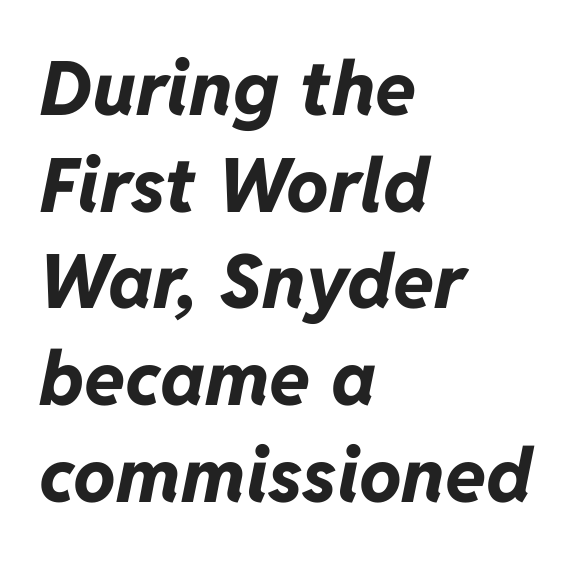
Q: Is the text bold? A: Yes.
Q: Is the text italic (slanted)? A: Yes, it leans right by about 11 degrees.
Q: Is the text underlined? A: No.
Q: How is the paragraph aligned? A: Left-aligned.
Q: Is the spacing between letters normal or unusually wide? A: Normal.
Q: Is the spacing between lines tight, normal or loose? A: Normal.
Q: Width (condensed, normal, or wide)? A: Normal.
Q: Stroke contrast? A: Low.
Q: x-height? A: Medium.
Q: Monospaced? A: No.
